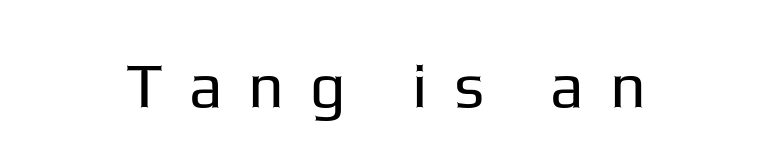
The image shows 63 px regular-weight sans-serif type, upright; set unusually wide letter spacing (+0.41 em), not underlined; low stroke contrast and a medium x-height.
